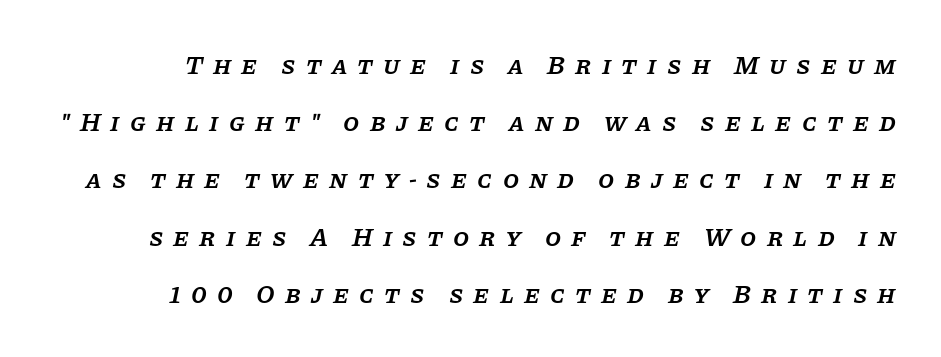
The image shows 26 px text type, italic (leaning right); set loose line spacing (2.2x), unusually wide letter spacing (+0.39 em), not underlined.
